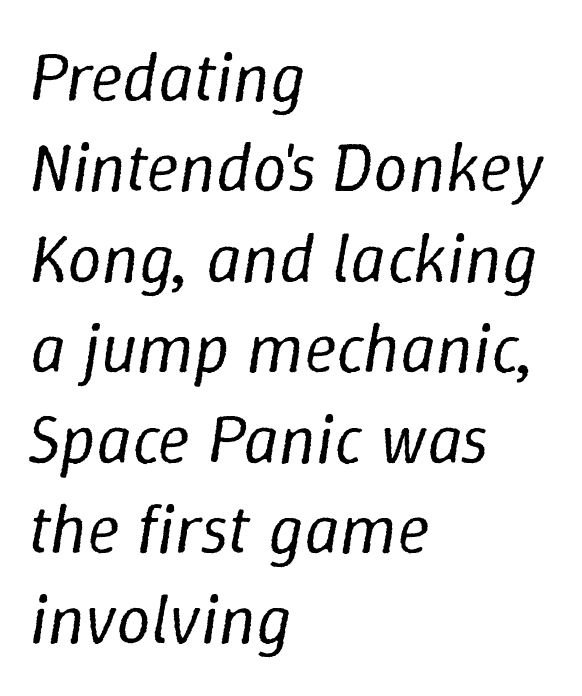
{"italic": "yes", "lean": "right", "slant_degrees": 9, "bold": "no", "weight": "regular", "width": "normal", "stroke_contrast": "low", "x_height": "medium", "monospaced": "no", "underline": "no", "align": "left", "line_spacing": "normal", "line_spacing_ratio": 1.31, "letter_spacing": "normal", "letter_spacing_em": 0.0, "glyph_px": 69}
